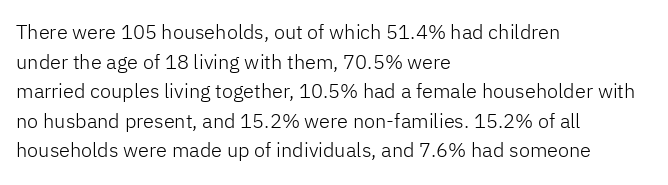
{"italic": "no", "bold": "no", "underline": "no", "align": "left", "line_spacing": "normal", "line_spacing_ratio": 1.48, "letter_spacing": "normal", "letter_spacing_em": 0.0, "glyph_px": 20}
